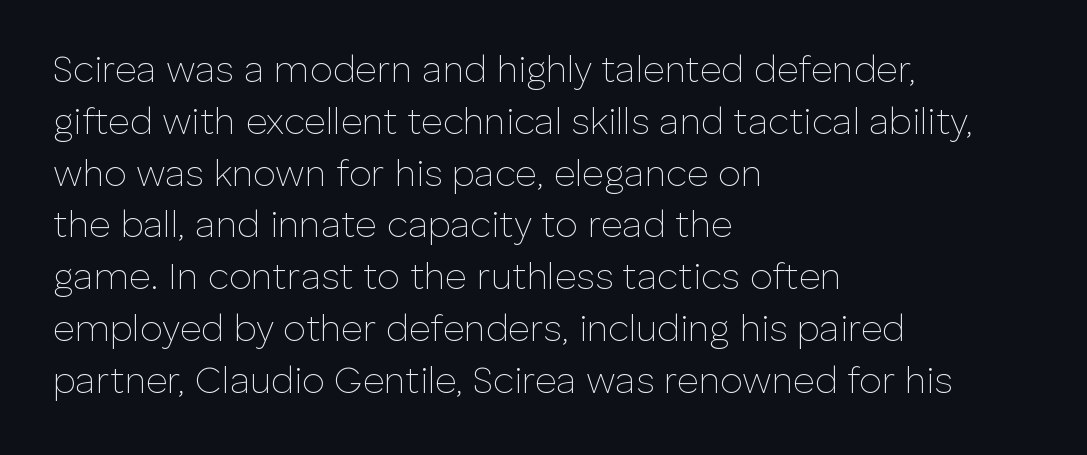
The rendering uses natural spacing where letterforms have individual widths. Compared with typical body copy, the letter spacing here is the same. Vertical strokes here are truly vertical. The rendering shows plain stroke endings on the letterforms — a sans-serif design.
